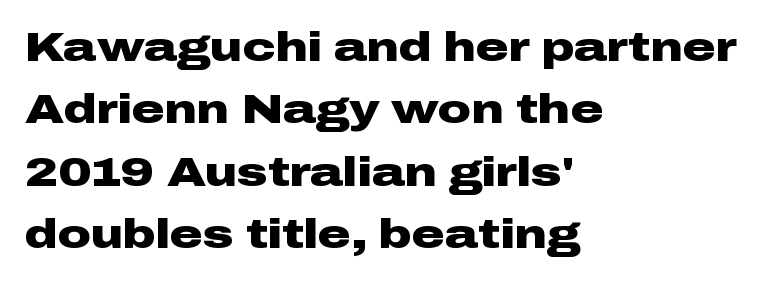
Q: Is the text bold? A: Yes.
Q: Is the text italic (slanted)? A: No, it is upright.
Q: Is the typeface a serif or a sans-serif typeface? A: Sans-serif.
Q: Is the text underlined? A: No.
Q: How is the paragraph aligned? A: Left-aligned.
Q: Is the spacing between letters normal or unusually wide? A: Normal.
Q: Is the spacing between lines tight, normal or loose? A: Normal.
Q: Width (condensed, normal, or wide)? A: Wide.
Q: Stroke contrast? A: Low.
Q: x-height? A: Medium.
Q: Monospaced? A: No.
